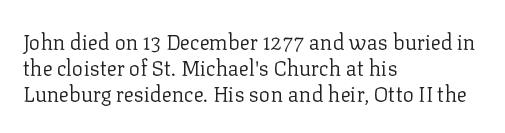
The image shows 21 px text type, upright; set left-aligned, line spacing 1.24x, normal letter spacing, not underlined.
